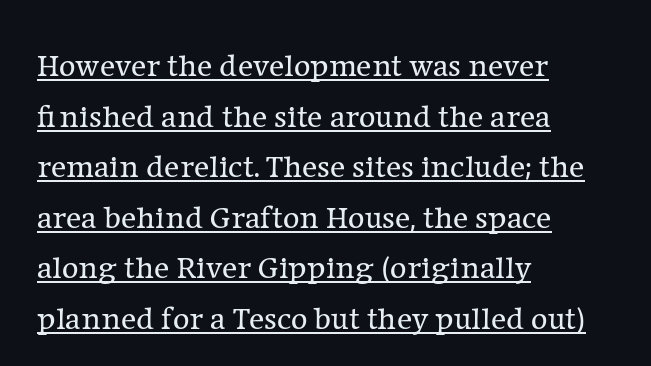
The image shows 32 px regular-weight serif type, upright; set left-aligned, normal line spacing (1.58x), normal letter spacing, underlined; low stroke contrast and a medium x-height.
